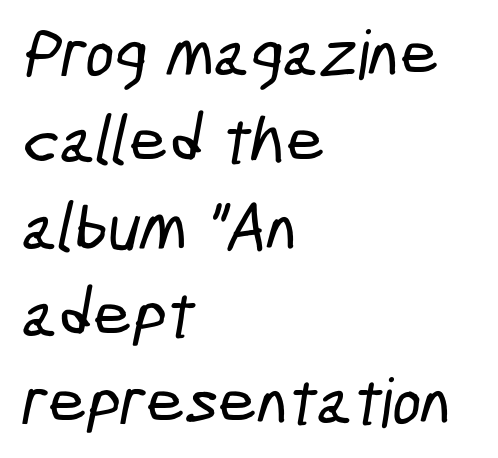
Is the block centered? No — it sits flush against the left margin. Underline: absent. You can tell from the bare stems that sans-serif type was used. There is no visible air inserted between adjacent glyphs. Students, observe: this is what conventionally led text looks like.
